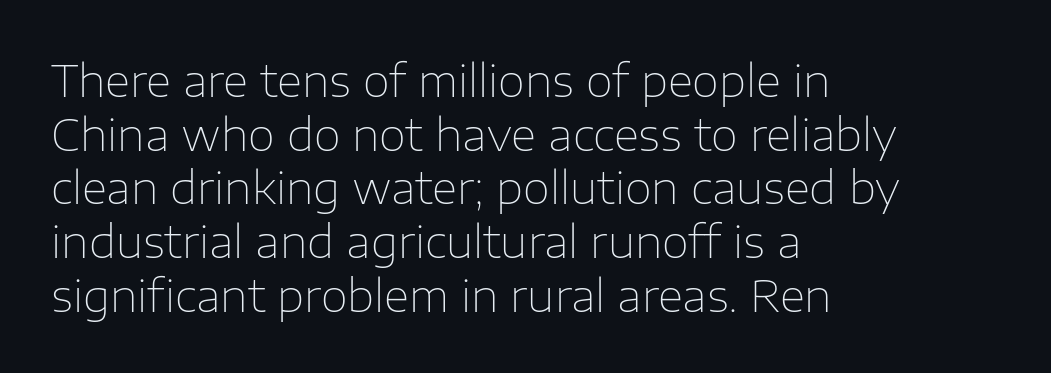
Casual observation: everything's shoved over to the left. A quiet, ordinary-to-light weight characterises the typeface. The letters advance in unequal steps, a hallmark of proportional type. Default kerning and tracking; the words read as compact shapes.
